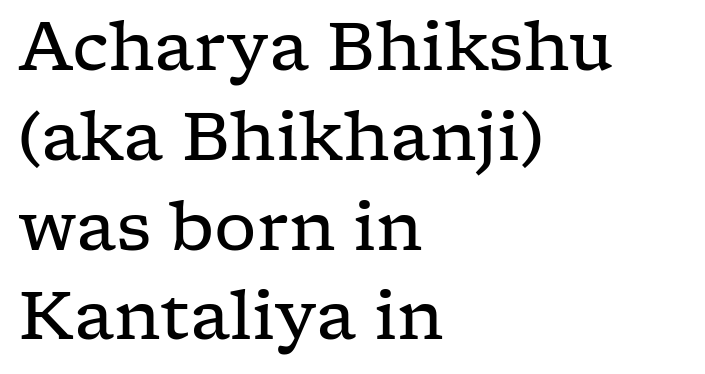
The image shows 67 px regular-weight, wide serif type, upright; set left-aligned, normal line spacing (1.34x), normal letter spacing, not underlined; low stroke contrast and a medium x-height.
